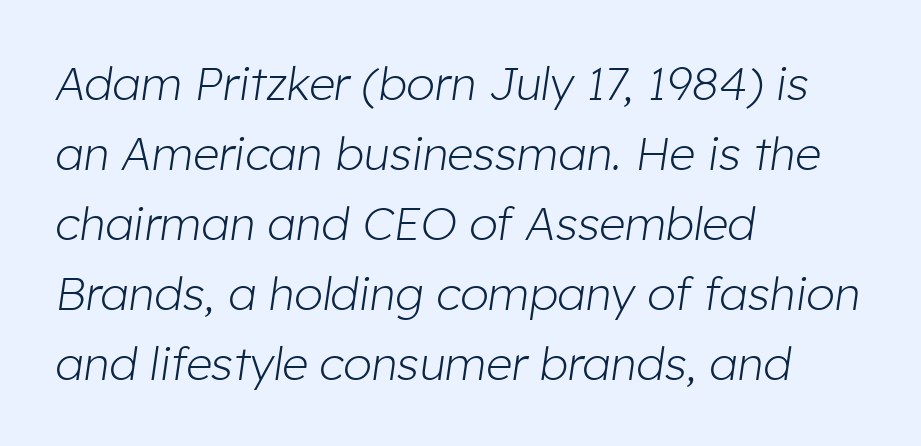
The image shows 46 px light type, italic (leaning right); set left-aligned, normal line spacing (1.52x), normal letter spacing, not underlined; low stroke contrast and a medium x-height.
